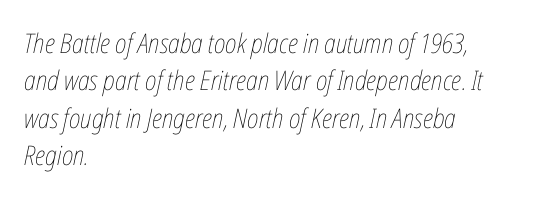
The image shows 27 px text type, italic (leaning right); set left-aligned, normal line spacing (1.38x), normal letter spacing, not underlined.
